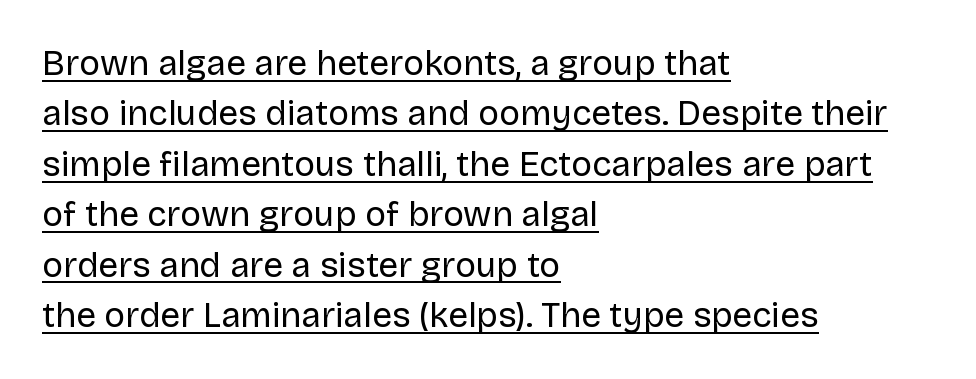
{"serif": "no", "italic": "no", "bold": "no", "weight": "regular", "width": "normal", "stroke_contrast": "low", "x_height": "large", "monospaced": "no", "underline": "yes", "align": "left", "line_spacing": "normal", "line_spacing_ratio": 1.44, "letter_spacing": "normal", "letter_spacing_em": 0.0, "glyph_px": 35}
